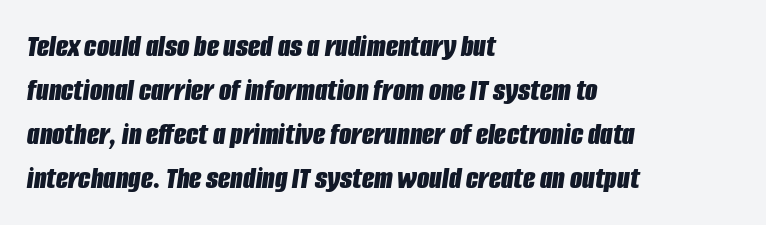
Q: Is the text bold? A: Yes.
Q: Is the text italic (slanted)? A: Yes, it leans right by about 8 degrees.
Q: Is the text underlined? A: No.
Q: How is the paragraph aligned? A: Left-aligned.
Q: Is the spacing between letters normal or unusually wide? A: Normal.
Q: Is the spacing between lines tight, normal or loose? A: Normal.
Q: Width (condensed, normal, or wide)? A: Condensed.
Q: Stroke contrast? A: Low.
Q: x-height? A: Large.
Q: Monospaced? A: No.
